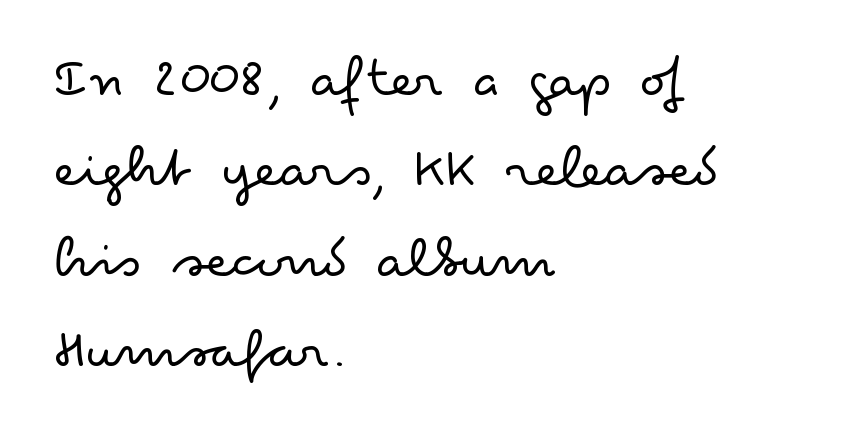
Q: Is the text bold? A: No.
Q: Is the text italic (slanted)? A: No, it is upright.
Q: Is the typeface a serif or a sans-serif typeface? A: Sans-serif.
Q: Is the text underlined? A: No.
Q: How is the paragraph aligned? A: Left-aligned.
Q: Is the spacing between letters normal or unusually wide? A: Normal.
Q: Is the spacing between lines tight, normal or loose? A: Normal.
Q: Width (condensed, normal, or wide)? A: Wide.
Q: Stroke contrast? A: Low.
Q: x-height? A: Small.
Q: Monospaced? A: No.
